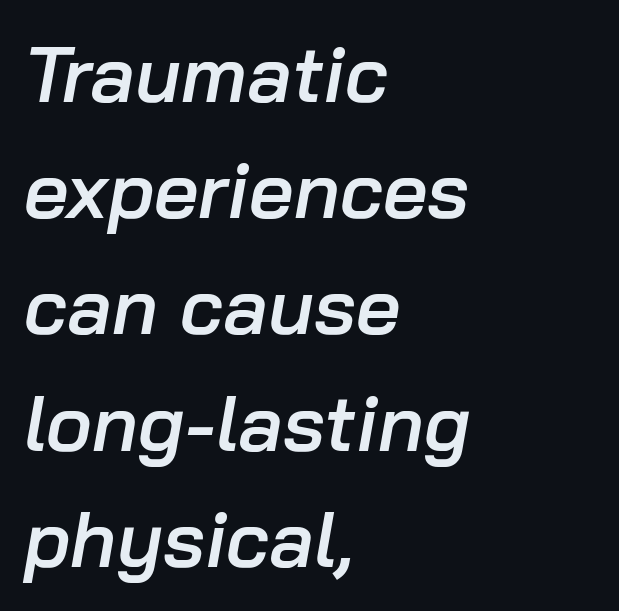
{"italic": "yes", "lean": "right", "slant_degrees": 10, "bold": "semi", "weight": "semibold", "width": "normal", "stroke_contrast": "low", "x_height": "medium", "monospaced": "no", "underline": "no", "align": "left", "line_spacing": "normal", "line_spacing_ratio": 1.49, "letter_spacing": "normal", "letter_spacing_em": 0.0, "glyph_px": 78}
